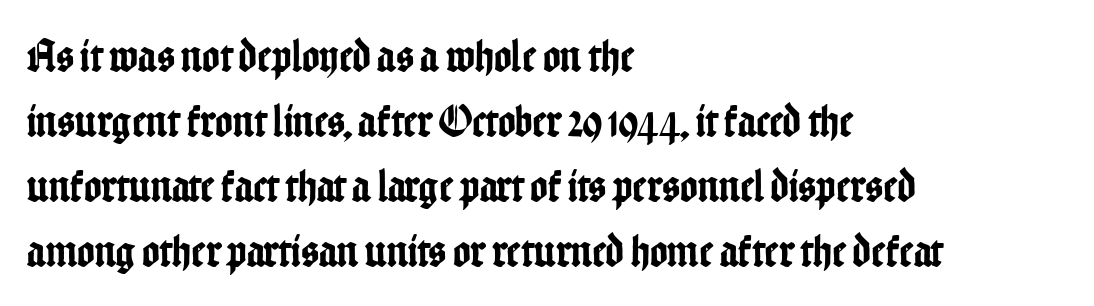
The image shows 47 px condensed sans-serif type, upright; set left-aligned, normal line spacing (1.38x), normal letter spacing, not underlined; low stroke contrast and a medium x-height.
